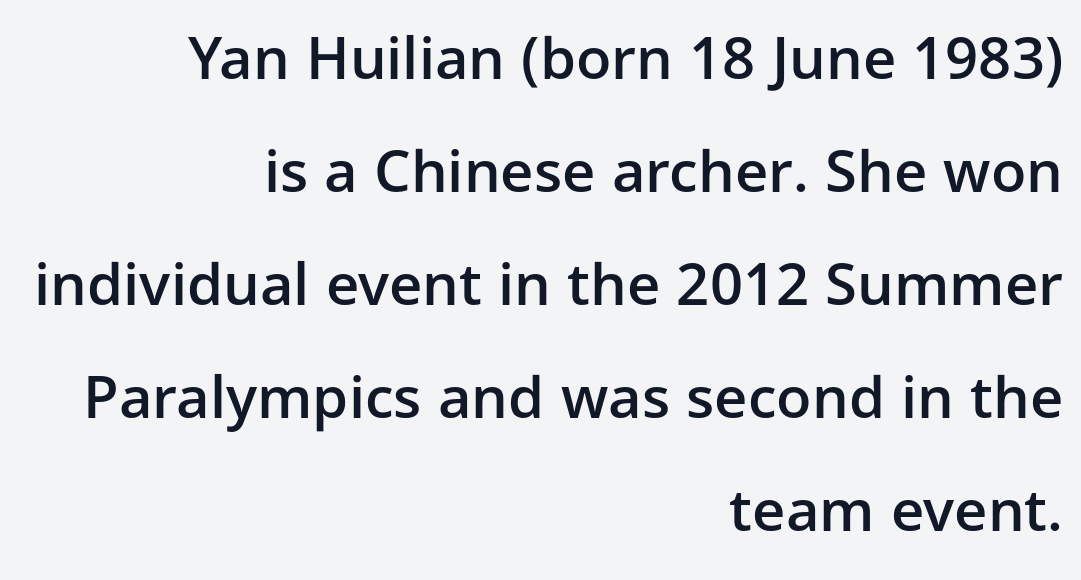
Q: Is the text bold? A: Semi-bold.
Q: Is the text italic (slanted)? A: No, it is upright.
Q: Is the typeface a serif or a sans-serif typeface? A: Sans-serif.
Q: Is the text underlined? A: No.
Q: How is the paragraph aligned? A: Right-aligned.
Q: Is the spacing between letters normal or unusually wide? A: Normal.
Q: Is the spacing between lines tight, normal or loose? A: Loose.
Q: Width (condensed, normal, or wide)? A: Normal.
Q: Stroke contrast? A: Low.
Q: x-height? A: Medium.
Q: Monospaced? A: No.
